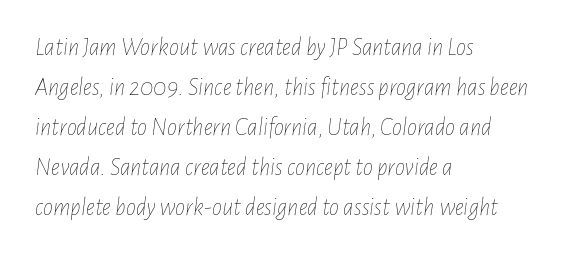
The image shows 25 px text type, italic (leaning right); set left-aligned, normal line spacing (1.6x), normal letter spacing, not underlined.
